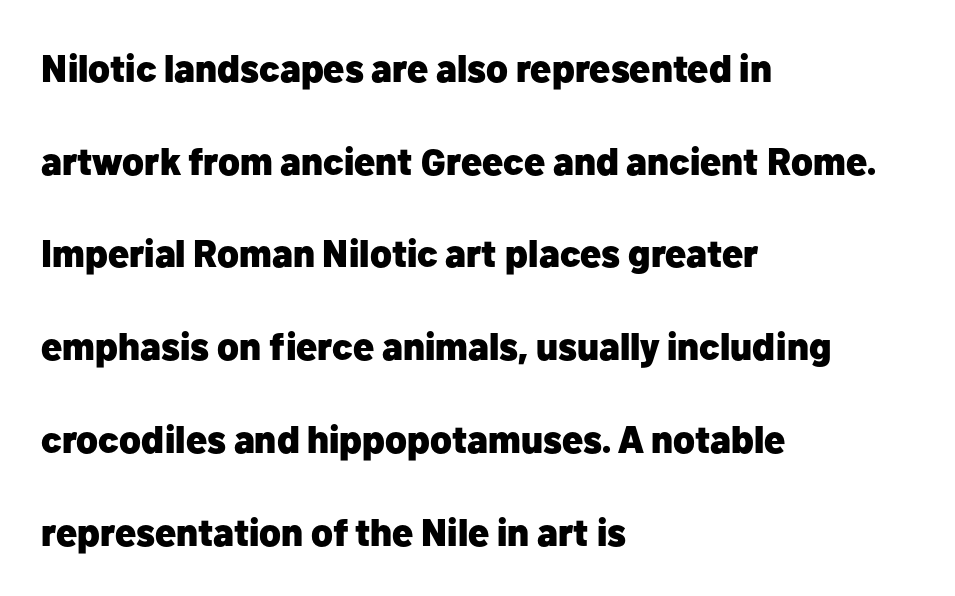
{"serif": "no", "italic": "no", "bold": "yes", "weight": "heavy", "width": "normal", "stroke_contrast": "low", "x_height": "medium", "monospaced": "no", "underline": "no", "align": "left", "line_spacing": "loose", "line_spacing_ratio": 2.44, "letter_spacing": "normal", "letter_spacing_em": 0.0, "glyph_px": 38}
